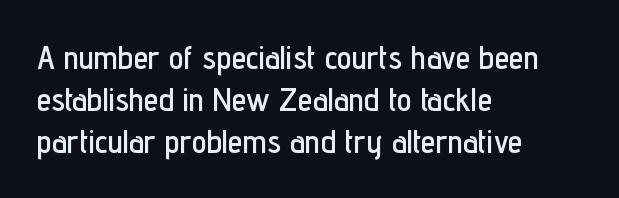
Q: Is the text italic (slanted)? A: No, it is upright.
Q: Is the typeface a serif or a sans-serif typeface? A: Sans-serif.
Q: Is the text underlined? A: No.
Q: How is the paragraph aligned? A: Left-aligned.
Q: Is the spacing between letters normal or unusually wide? A: Normal.
Q: Is the spacing between lines tight, normal or loose? A: Normal.
Q: Width (condensed, normal, or wide)? A: Condensed.
Q: Stroke contrast? A: Low.
Q: x-height? A: Medium.
Q: Monospaced? A: No.
